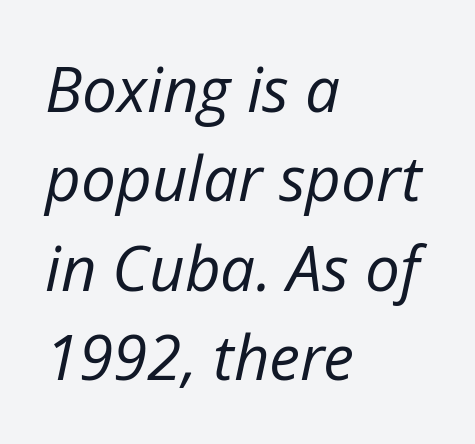
The image shows 62 px regular-weight type, italic (leaning right); set left-aligned, normal line spacing (1.44x), normal letter spacing, not underlined; low stroke contrast and a medium x-height.
